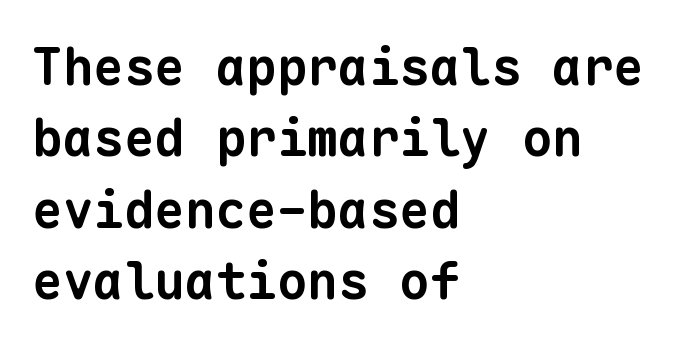
The image shows 51 px bold sans-serif type, monospaced; set left-aligned, normal line spacing (1.4x), normal letter spacing, not underlined; low stroke contrast and a medium x-height.
